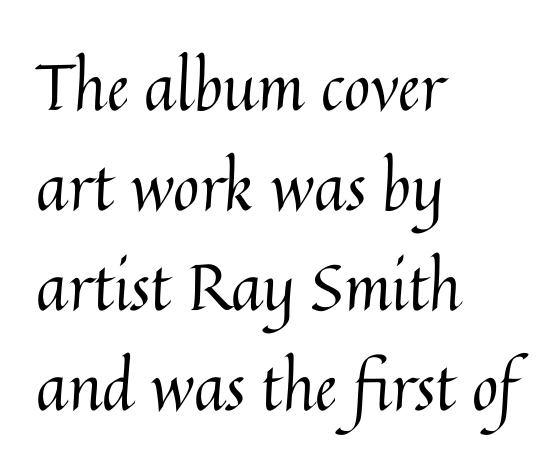
{"bold": "no", "weight": "regular", "width": "normal", "stroke_contrast": "medium", "x_height": "medium", "monospaced": "no", "underline": "no", "align": "left", "line_spacing": "normal", "line_spacing_ratio": 1.56, "letter_spacing": "normal", "letter_spacing_em": 0.0, "glyph_px": 64}
